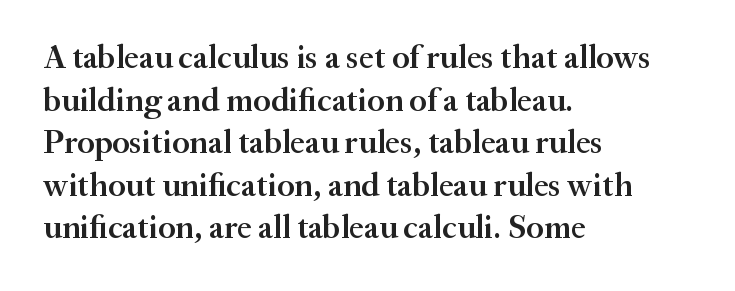
{"serif": "yes", "italic": "no", "bold": "semi", "weight": "semibold", "width": "normal", "stroke_contrast": "medium", "x_height": "small", "monospaced": "no", "underline": "no", "align": "left", "line_spacing": "normal", "line_spacing_ratio": 1.29, "letter_spacing": "normal", "letter_spacing_em": 0.0, "glyph_px": 33}
